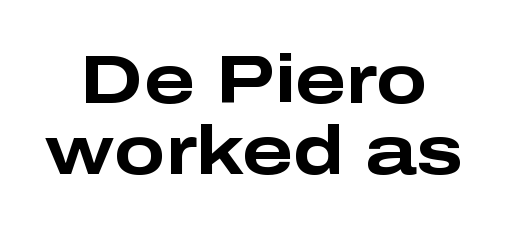
Q: Is the text bold? A: Yes.
Q: Is the text italic (slanted)? A: No, it is upright.
Q: Is the typeface a serif or a sans-serif typeface? A: Sans-serif.
Q: Is the text underlined? A: No.
Q: How is the paragraph aligned? A: Centered.
Q: Is the spacing between letters normal or unusually wide? A: Normal.
Q: Is the spacing between lines tight, normal or loose? A: Tight.
Q: Width (condensed, normal, or wide)? A: Wide.
Q: Stroke contrast? A: Low.
Q: x-height? A: Medium.
Q: Monospaced? A: No.
